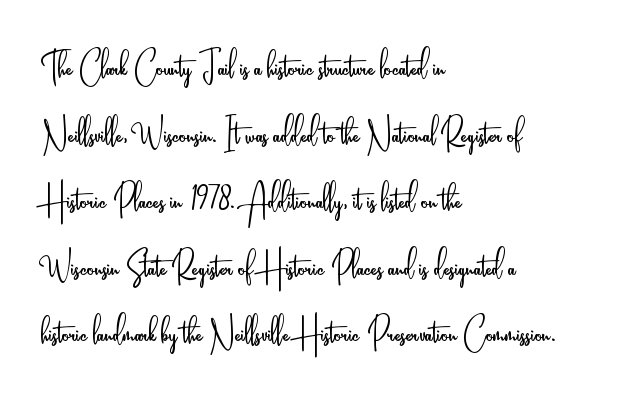
Q: Is the text bold? A: No.
Q: Is the typeface a serif or a sans-serif typeface? A: Sans-serif.
Q: Is the text underlined? A: No.
Q: How is the paragraph aligned? A: Left-aligned.
Q: Is the spacing between letters normal or unusually wide? A: Normal.
Q: Is the spacing between lines tight, normal or loose? A: Normal.
Q: Width (condensed, normal, or wide)? A: Condensed.
Q: Stroke contrast? A: Low.
Q: x-height? A: Small.
Q: Monospaced? A: No.
